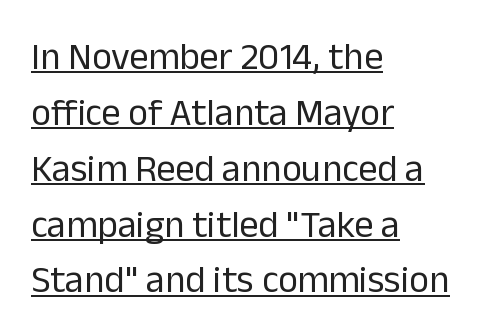
Q: Is the text bold? A: No.
Q: Is the text italic (slanted)? A: No, it is upright.
Q: Is the typeface a serif or a sans-serif typeface? A: Sans-serif.
Q: Is the text underlined? A: Yes.
Q: How is the paragraph aligned? A: Left-aligned.
Q: Is the spacing between letters normal or unusually wide? A: Normal.
Q: Is the spacing between lines tight, normal or loose? A: Normal.
Q: Width (condensed, normal, or wide)? A: Normal.
Q: Stroke contrast? A: Low.
Q: x-height? A: Medium.
Q: Monospaced? A: No.
